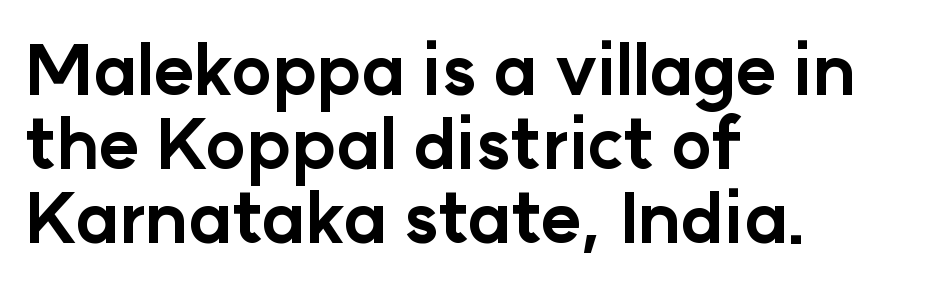
{"serif": "no", "italic": "no", "bold": "yes", "weight": "bold", "width": "normal", "stroke_contrast": "low", "x_height": "medium", "monospaced": "no", "underline": "no", "align": "left", "line_spacing": "tight", "line_spacing_ratio": 1.07, "letter_spacing": "normal", "letter_spacing_em": 0.0, "glyph_px": 69}
